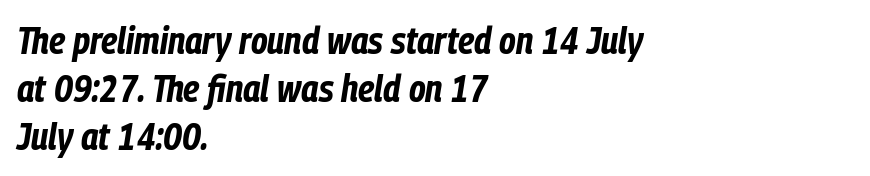
The image shows 38 px bold, condensed type, italic (leaning right); set left-aligned, normal line spacing (1.26x), normal letter spacing, not underlined; low stroke contrast and a medium x-height.
